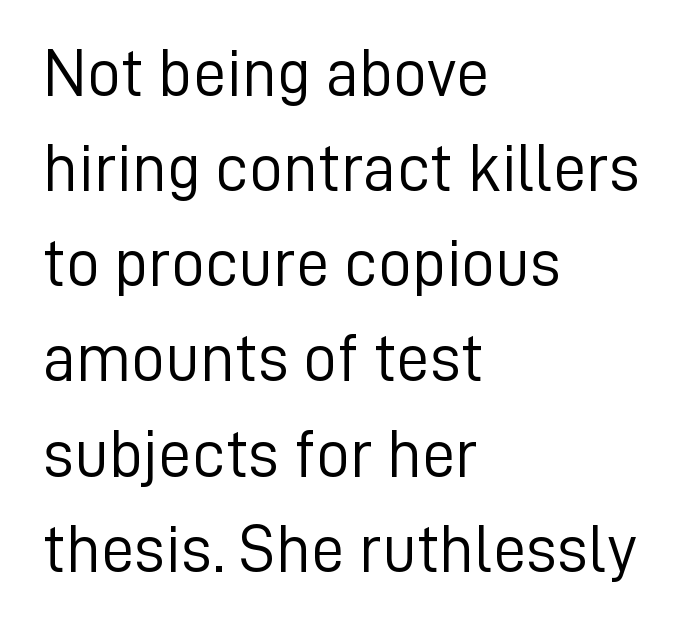
{"serif": "no", "italic": "no", "bold": "no", "weight": "light", "width": "normal", "stroke_contrast": "low", "x_height": "medium", "monospaced": "no", "underline": "no", "align": "left", "line_spacing": "normal", "line_spacing_ratio": 1.42, "letter_spacing": "normal", "letter_spacing_em": 0.0, "glyph_px": 67}
